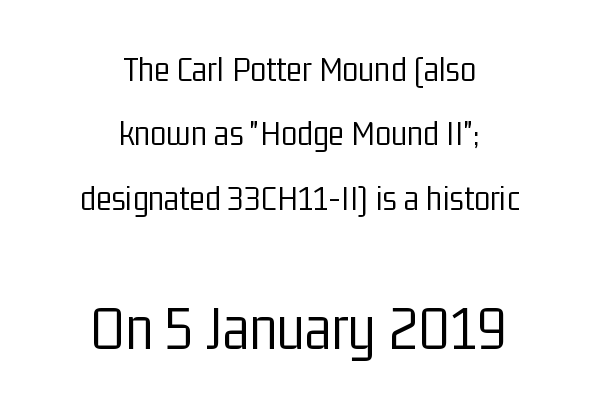
{"serif": "no", "italic": "no", "bold": "no", "weight": "light", "width": "condensed", "stroke_contrast": "low", "x_height": "medium", "monospaced": "no", "underline": "no", "align": "center", "line_spacing_ratio": 1.74, "letter_spacing": "normal", "letter_spacing_em": 0.0, "larger_block": "second", "size_ratio": 1.73, "glyph_px": 64}
